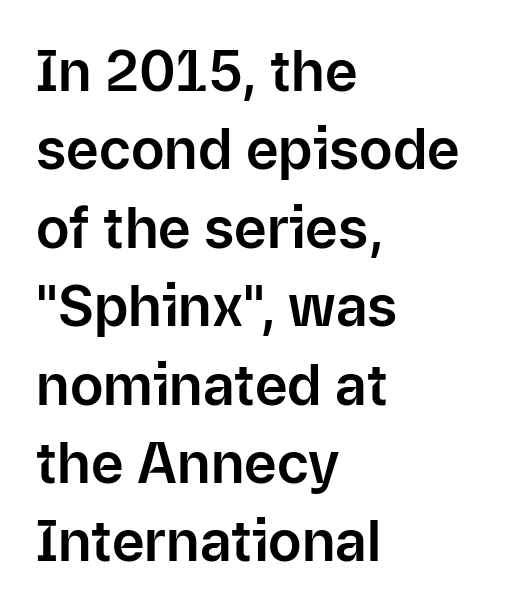
Nope, not italic — everything's standing straight. The foot of each line stays bare and open. Each letter keeps its own natural width here, so spacing adapts to shape. Caption: standard tracking, unaltered.
